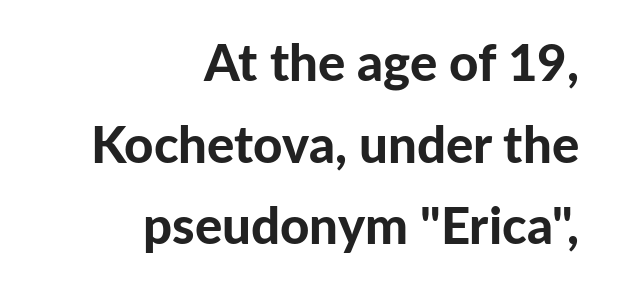
Think of a printed novel: that variable character pitch is what you see here. These lines keep a tight, regular rhythm from letter to letter. Typeset ragged left — the right edge is the straight one. Honestly, there is no underline to notice here at all. The type sits square on the baseline with zero lean.
